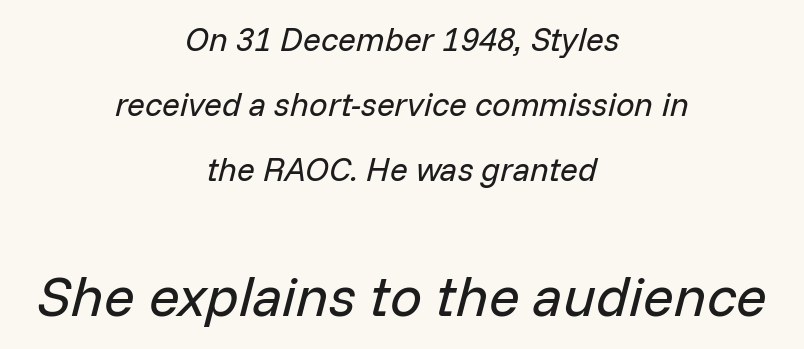
Q: Is the text bold? A: No.
Q: Is the text italic (slanted)? A: Yes, it leans right by about 14 degrees.
Q: Is the text underlined? A: No.
Q: How is the paragraph aligned? A: Centered.
Q: Is the spacing between letters normal or unusually wide? A: Normal.
Q: Is the spacing between lines tight, normal or loose? A: Loose.
Q: Which block of text is set in a larger size, the first (top) or the second (bottom)? A: The second (bottom) one.
Q: Width (condensed, normal, or wide)? A: Normal.
Q: Stroke contrast? A: Low.
Q: x-height? A: Medium.
Q: Monospaced? A: No.
